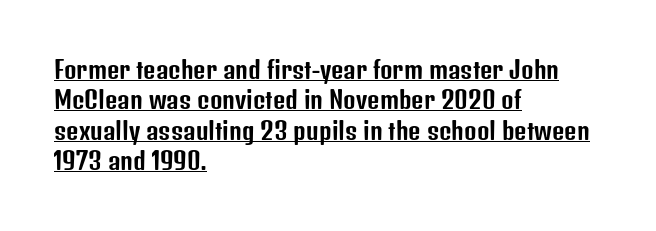
The image shows 24 px text type, upright; set left-aligned, normal line spacing (1.27x), normal letter spacing, underlined.
